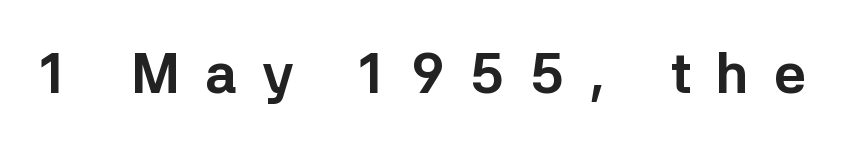
The image shows 56 px bold sans-serif type, upright; set unusually wide letter spacing (+0.45 em), not underlined; low stroke contrast and a medium x-height.
